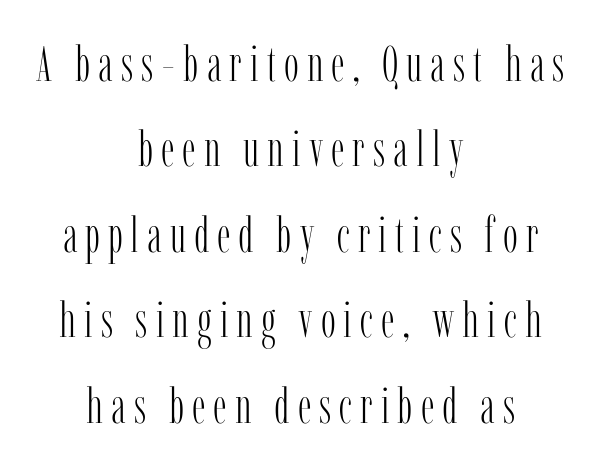
Here the designer chose a conventional face with non-uniform glyph widths. Nope, not italic — everything's standing straight. Does the copy run flush right? No — it is centered line by line. A typesetter would label this face a serif.
